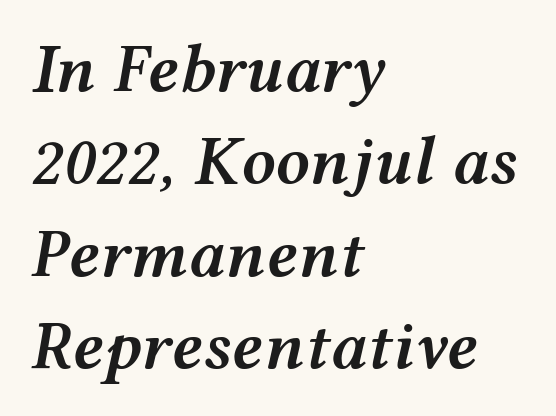
The image shows 68 px semibold, wide type, italic (leaning right); set left-aligned, normal line spacing (1.36x), normal letter spacing, not underlined; medium stroke contrast and a medium x-height.
